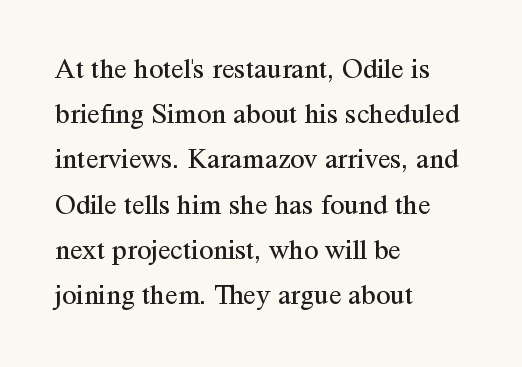
{"serif": "yes", "italic": "no", "bold": "no", "weight": "regular", "width": "normal", "stroke_contrast": "medium", "x_height": "medium", "monospaced": "no", "underline": "no", "align": "left", "line_spacing": "normal", "line_spacing_ratio": 1.56, "letter_spacing": "normal", "letter_spacing_em": 0.0, "glyph_px": 29}
